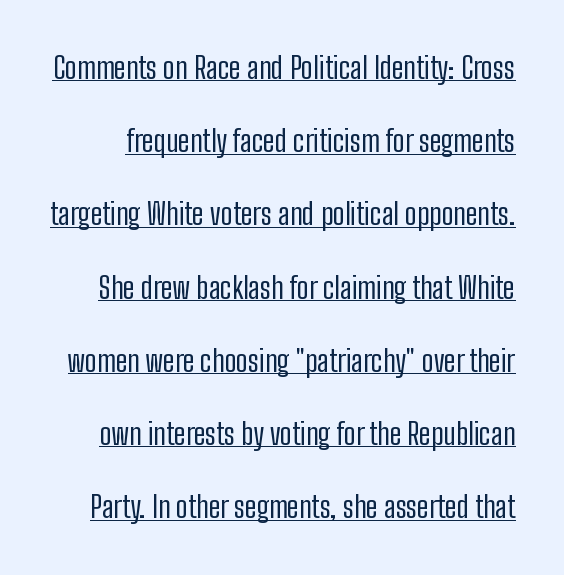
Q: Is the text bold? A: No.
Q: Is the text italic (slanted)? A: No, it is upright.
Q: Is the typeface a serif or a sans-serif typeface? A: Sans-serif.
Q: Is the text underlined? A: Yes.
Q: Is the spacing between letters normal or unusually wide? A: Normal.
Q: Is the spacing between lines tight, normal or loose? A: Loose.
Q: Width (condensed, normal, or wide)? A: Condensed.
Q: Stroke contrast? A: Low.
Q: x-height? A: Medium.
Q: Monospaced? A: No.
